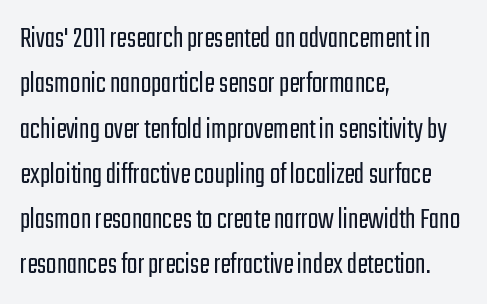
Each word holds together tightly as a unit, with standard inter-letter gaps. Ink coverage per letter is moderate at most. The paragraph has a hard left edge and a soft right edge. It's the straight-up-and-down kind of type. One glance says typical: line gaps are just what's usual. Examine the stroke ends and you'll find no serifs.
